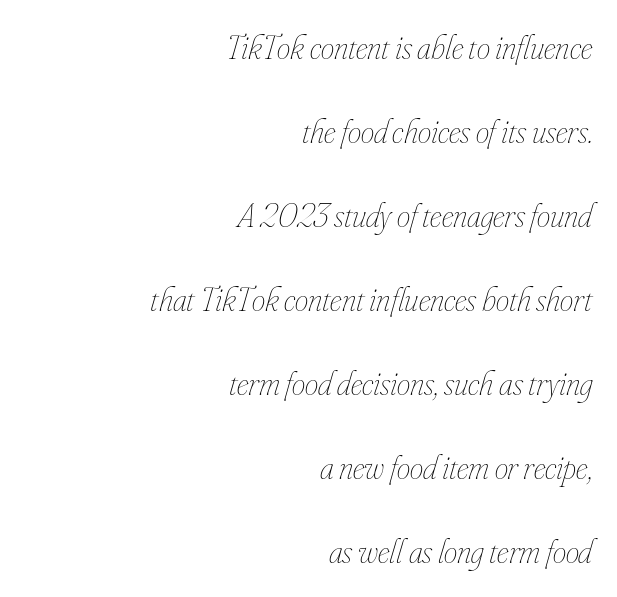
The image shows 34 px thin, condensed type, italic (leaning right); set right-aligned, loose line spacing (2.47x), normal letter spacing, not underlined; low stroke contrast and a small x-height.
